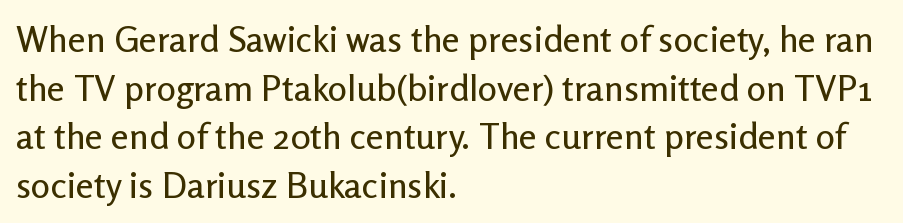
The image shows 36 px sans-serif type, upright; set left-aligned, normal line spacing (1.35x), normal letter spacing, not underlined; low stroke contrast and a medium x-height.
